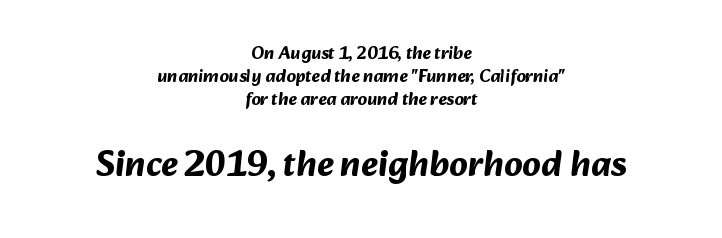
The image shows 36 px bold sans-serif type; set centered, normal line spacing (1.27x), normal letter spacing, not underlined; the second (bottom) block is 2.0x larger; medium stroke contrast and a medium x-height.
